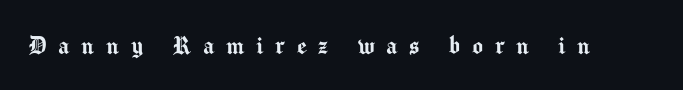
Q: Is the text italic (slanted)? A: No, it is upright.
Q: Is the typeface a serif or a sans-serif typeface? A: Sans-serif.
Q: Is the text underlined? A: No.
Q: Is the spacing between letters normal or unusually wide? A: Unusually wide.
Q: Width (condensed, normal, or wide)? A: Normal.
Q: Stroke contrast? A: Medium.
Q: x-height? A: Medium.
Q: Monospaced? A: No.
